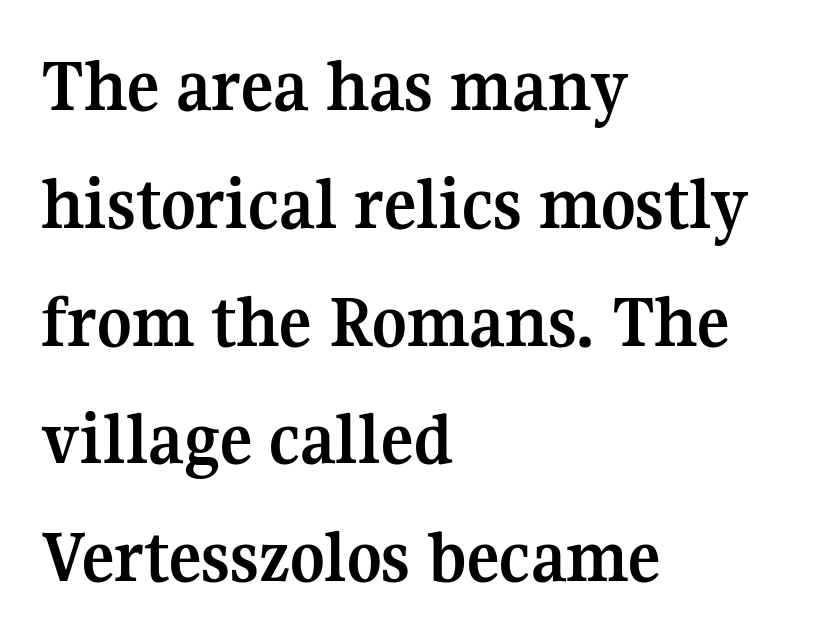
{"serif": "yes", "italic": "no", "bold": "yes", "weight": "semibold", "width": "normal", "stroke_contrast": "medium", "x_height": "medium", "monospaced": "no", "underline": "no", "align": "left", "line_spacing": "normal", "line_spacing_ratio": 1.55, "letter_spacing": "normal", "letter_spacing_em": 0.0, "glyph_px": 76}
